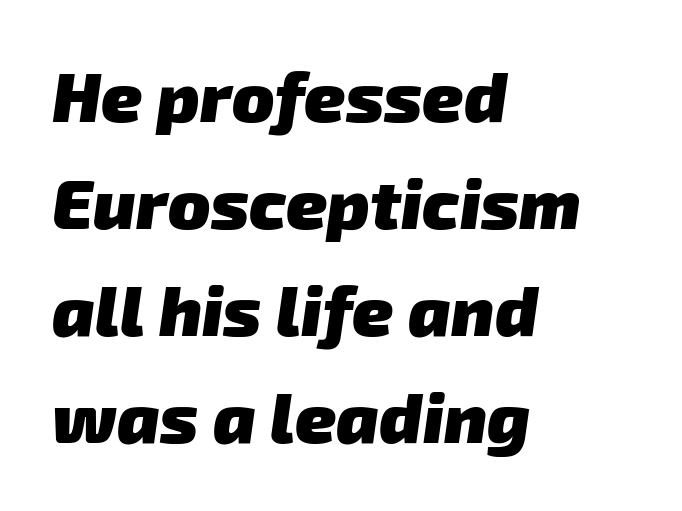
The image shows 70 px heavy sans-serif type; set left-aligned, normal line spacing (1.53x), normal letter spacing, not underlined; low stroke contrast and a medium x-height.
